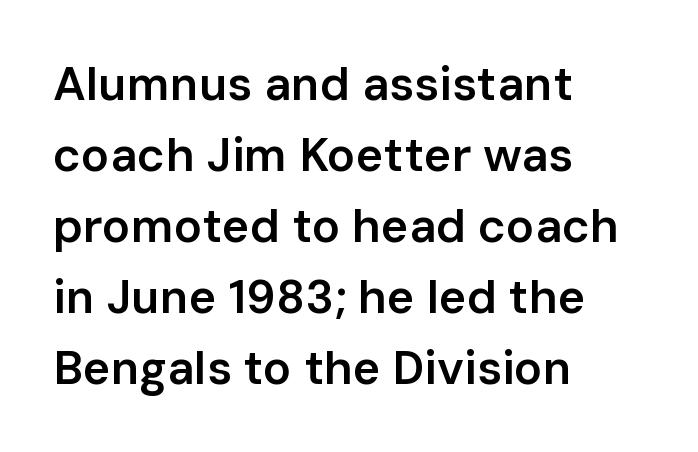
Q: Is the text bold? A: Semi-bold.
Q: Is the text italic (slanted)? A: No, it is upright.
Q: Is the typeface a serif or a sans-serif typeface? A: Sans-serif.
Q: Is the text underlined? A: No.
Q: How is the paragraph aligned? A: Left-aligned.
Q: Is the spacing between letters normal or unusually wide? A: Normal.
Q: Is the spacing between lines tight, normal or loose? A: Normal.
Q: Width (condensed, normal, or wide)? A: Normal.
Q: Stroke contrast? A: Low.
Q: x-height? A: Medium.
Q: Monospaced? A: No.
